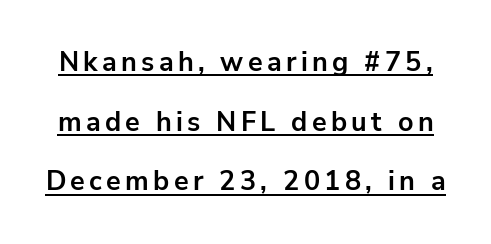
Q: Is the text bold? A: Yes.
Q: Is the text italic (slanted)? A: No, it is upright.
Q: Is the text underlined? A: Yes.
Q: Is the spacing between lines tight, normal or loose? A: Loose.
